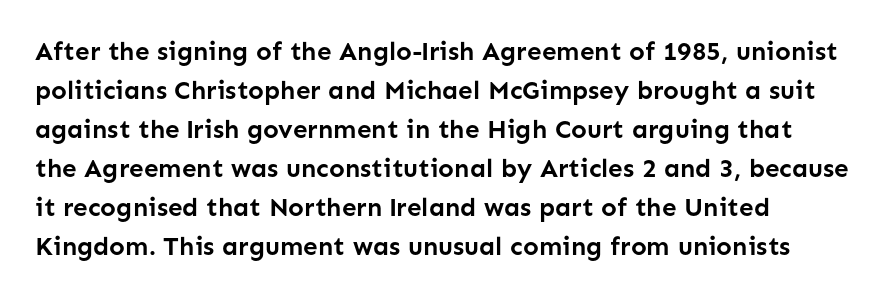
{"italic": "no", "bold": "yes", "underline": "no", "align": "left", "line_spacing": "normal", "line_spacing_ratio": 1.5, "letter_spacing": "normal", "letter_spacing_em": 0.0, "glyph_px": 26}
